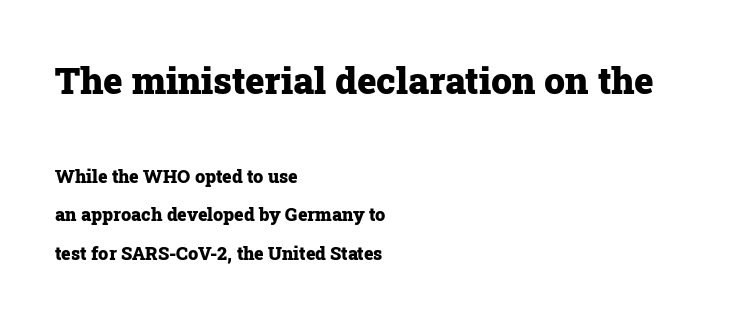
{"serif": "yes", "italic": "no", "bold": "yes", "weight": "heavy", "width": "normal", "stroke_contrast": "low", "x_height": "medium", "monospaced": "no", "underline": "no", "align": "left", "line_spacing": "loose", "line_spacing_ratio": 2.14, "letter_spacing": "normal", "letter_spacing_em": 0.0, "larger_block": "first", "size_ratio": 2.06, "glyph_px": 37}
